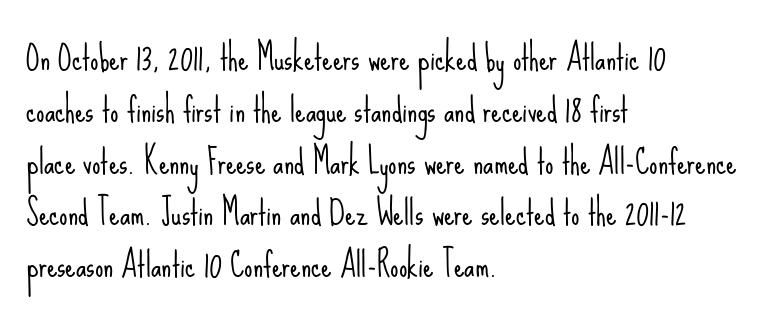
Notice how the passage keeps a crisp vertical edge on the left only. No extra tracking has been applied to these lines. The face used here is proportionally spaced, like ordinary book or web type. Classification — sans serif. The rows are spaced the way most documents space them. Stems and bowls with no extra thickness — not bold.
